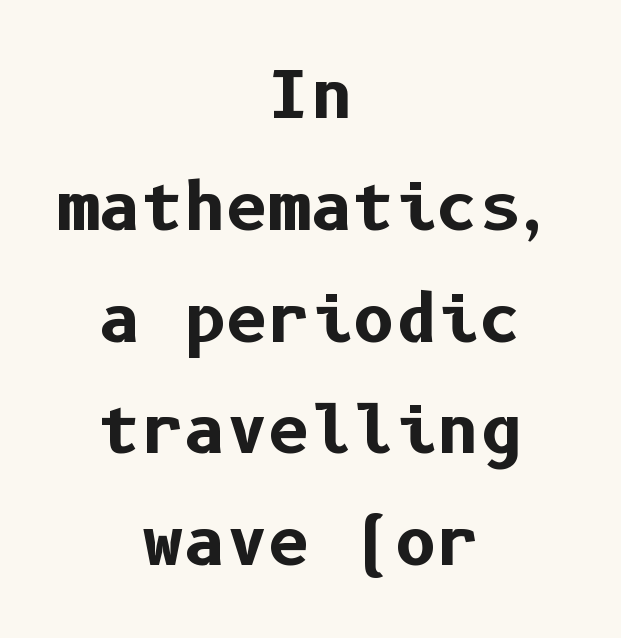
The image shows 65 px bold sans-serif type, upright; set centered, line spacing 1.72x, normal letter spacing, not underlined; low stroke contrast and a medium x-height.
